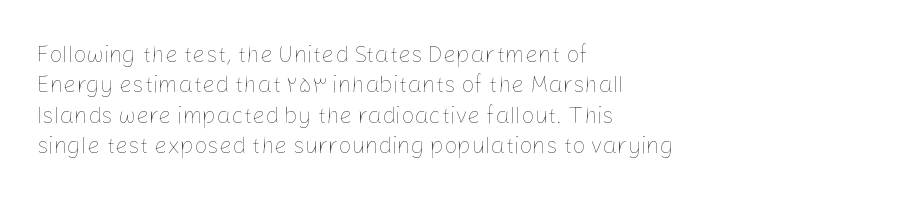
{"italic": "no", "bold": "no", "underline": "no", "align": "left", "line_spacing": "normal", "line_spacing_ratio": 1.32, "letter_spacing": "normal", "letter_spacing_em": 0.0, "glyph_px": 23}
